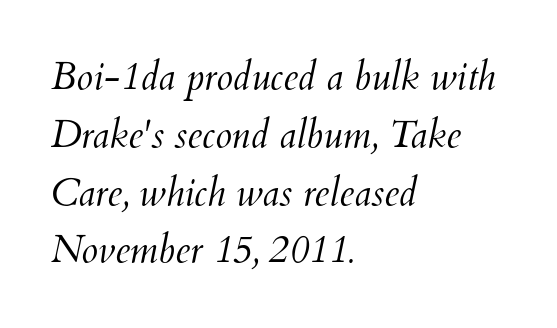
The image shows 38 px light type, italic (leaning right); set left-aligned, normal line spacing (1.52x), normal letter spacing, not underlined; medium stroke contrast and a small x-height.
